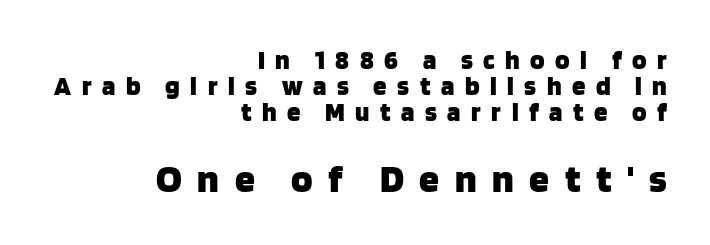
{"serif": "no", "italic": "no", "bold": "yes", "weight": "heavy", "width": "normal", "stroke_contrast": "low", "x_height": "large", "monospaced": "no", "underline": "no", "align": "right", "line_spacing": "tight", "line_spacing_ratio": 0.96, "letter_spacing": "wide", "letter_spacing_em": 0.39, "larger_block": "second", "size_ratio": 1.48, "glyph_px": 40}
